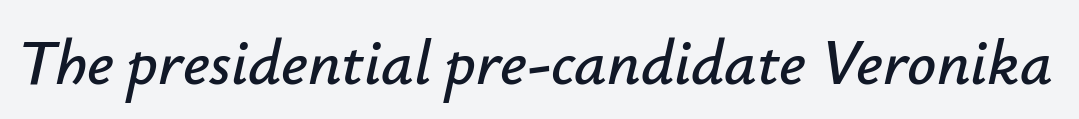
Q: Is the text italic (slanted)? A: Yes, it leans right by about 12 degrees.
Q: Is the text underlined? A: No.
Q: Is the spacing between letters normal or unusually wide? A: Normal.
Q: Width (condensed, normal, or wide)? A: Normal.
Q: Stroke contrast? A: Low.
Q: x-height? A: Small.
Q: Monospaced? A: No.
